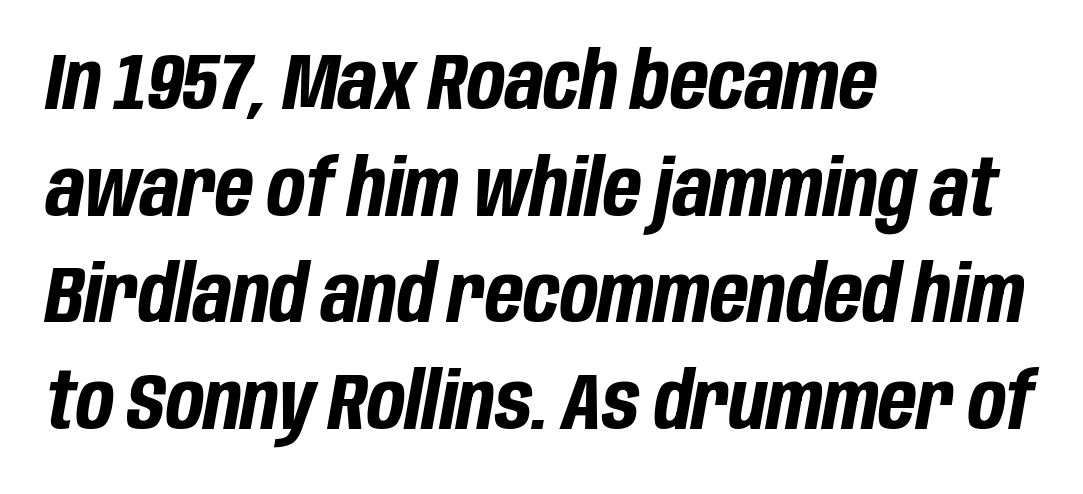
The image shows 79 px bold, condensed type, italic (leaning right); set left-aligned, normal line spacing (1.35x), normal letter spacing, not underlined; low stroke contrast and a large x-height.
